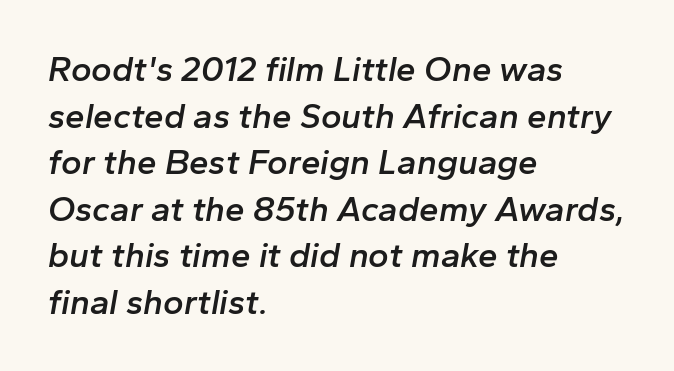
{"italic": "yes", "lean": "right", "slant_degrees": 10, "bold": "semi", "weight": "semibold", "width": "normal", "stroke_contrast": "low", "x_height": "medium", "monospaced": "no", "underline": "no", "align": "left", "line_spacing": "normal", "line_spacing_ratio": 1.33, "letter_spacing": "normal", "letter_spacing_em": 0.0, "glyph_px": 35}
